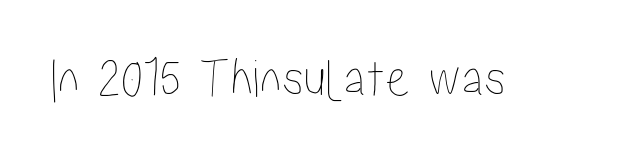
The image shows 55 px condensed type, upright; set normal letter spacing, not underlined; low stroke contrast and a medium x-height.
